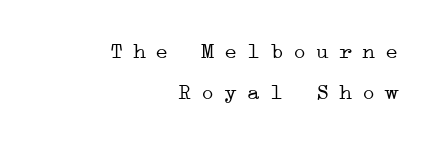
{"italic": "no", "bold": "no", "underline": "no", "align": "right", "line_spacing_ratio": 1.85, "letter_spacing": "wide", "letter_spacing_em": 0.44, "glyph_px": 22}
